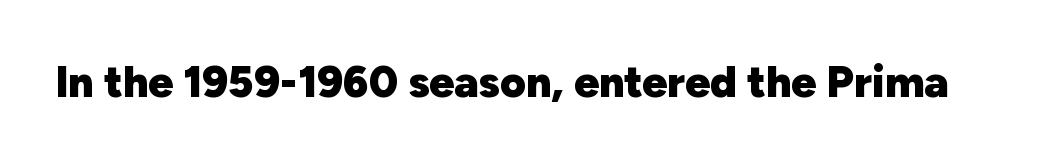
Do the letters lean? They stand straight. The gap between lines stays unmarked. Look at the stroke-to-counter ratio: heavy, a bold. This is sans-serif lettering, the kind often seen on screens and signage. The horizontal fit of the characters is conventional and even. A typesetter would call this proportional, since set widths differ per character.
